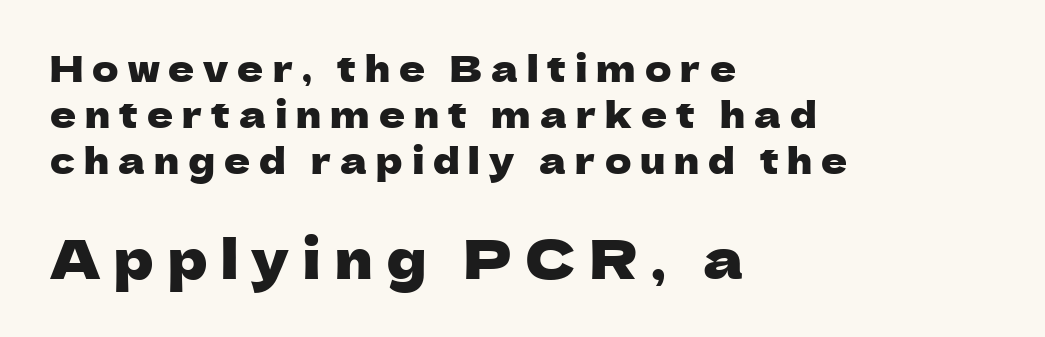
The image shows 54 px sans-serif type, upright; set left-aligned, normal line spacing (1.28x), unusually wide letter spacing (+0.25 em), not underlined; the second (bottom) block is 1.5x larger; low stroke contrast and a medium x-height.
